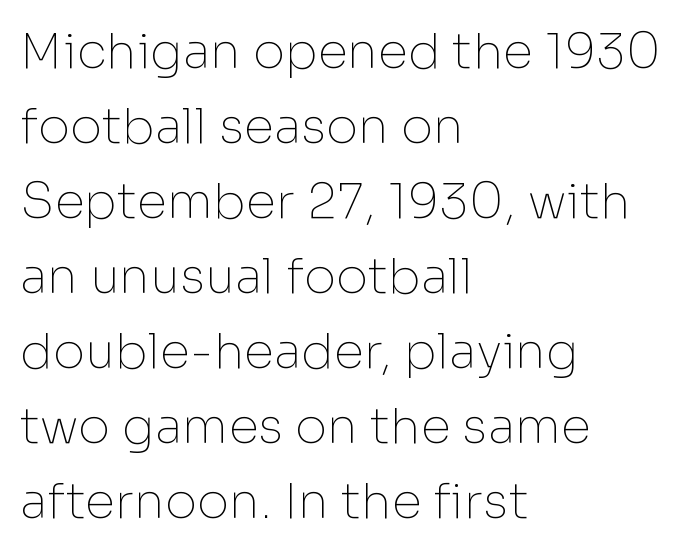
The image shows 49 px thin sans-serif type, upright; set left-aligned, normal line spacing (1.53x), normal letter spacing, not underlined; low stroke contrast and a medium x-height.
